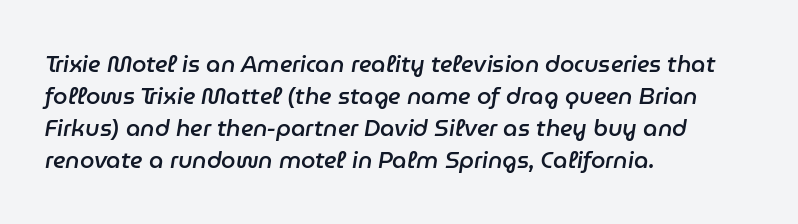
{"italic": "yes", "lean": "right", "slant_degrees": 9, "bold": "semi", "underline": "no", "align": "left", "line_spacing": "normal", "line_spacing_ratio": 1.39, "letter_spacing": "normal", "letter_spacing_em": 0.0, "glyph_px": 23}
